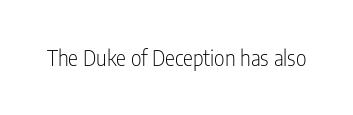
Q: Is the text bold? A: No.
Q: Is the text italic (slanted)? A: No, it is upright.
Q: Is the text underlined? A: No.
Q: Is the spacing between letters normal or unusually wide? A: Normal.
